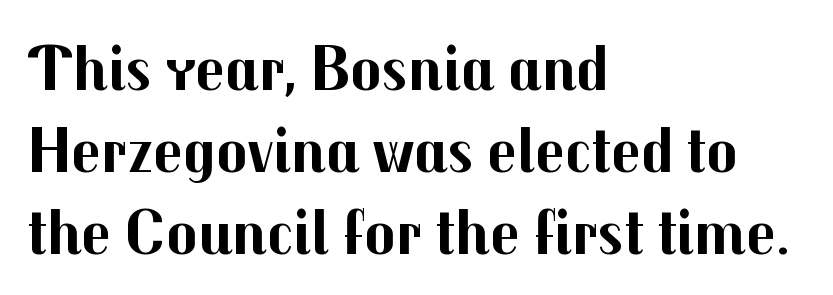
Quick note: underline off. Students, this is bold: see how much ink each stroke carries. Italic? Not at all — the glyphs are vertical. Letterform terminals end flat and unadorned throughout the passage.
